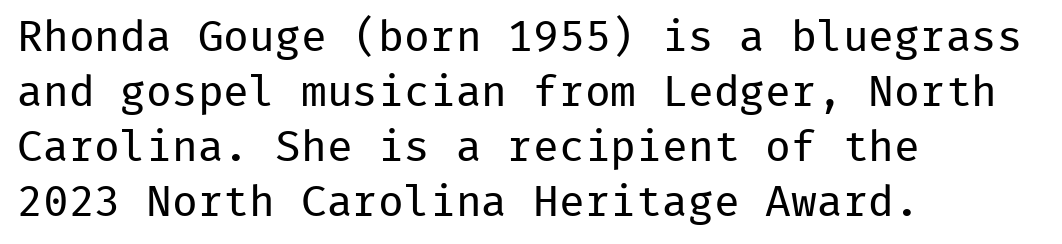
{"serif": "no", "italic": "no", "bold": "no", "weight": "regular", "width": "normal", "stroke_contrast": "low", "x_height": "medium", "monospaced": "yes", "underline": "no", "align": "left", "line_spacing": "normal", "line_spacing_ratio": 1.28, "letter_spacing": "normal", "letter_spacing_em": 0.0, "glyph_px": 43}
